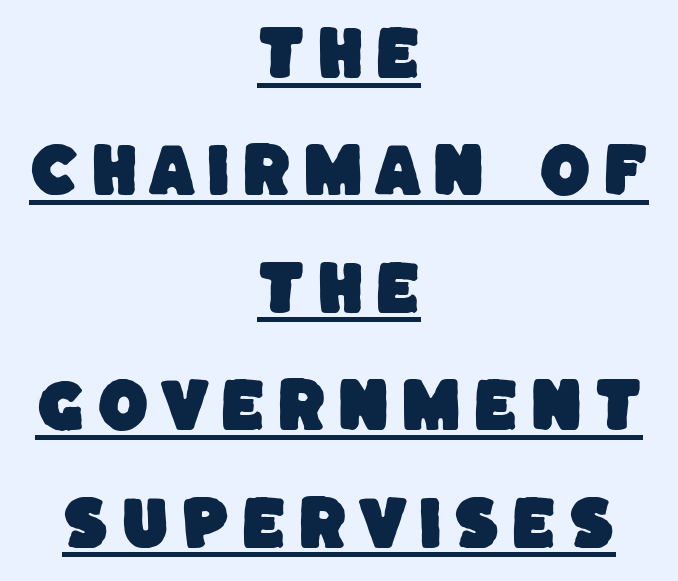
The image shows 59 px sans-serif type; set centered, loose line spacing (1.99x), underlined; low stroke contrast and a large x-height.
